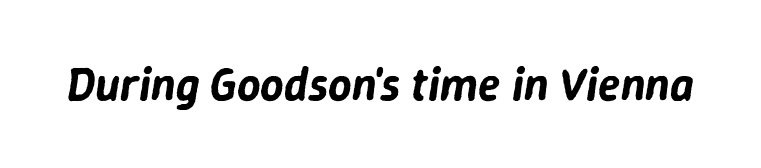
The strip under each line holds only bare page. Italic? Definitely — the glyphs are oblique. Each letter keeps its own natural width here, so spacing adapts to shape. Spacing between characters is what you'd get straight out of the box.
